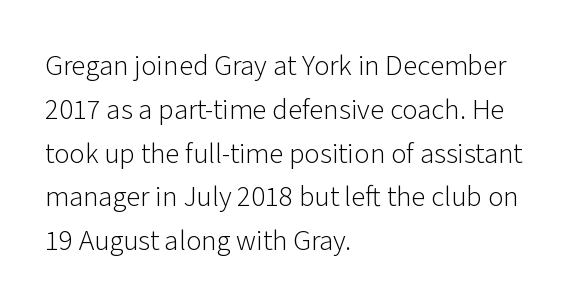
These glyphs show unthickened strokes, regular width or finer. The setting favours the left margin, as ordinary paragraphs usually do. These lines keep a tight, regular rhythm from letter to letter. The vertical gap from one line to the next is medium. Anything drawn beneath the words? Only blank space. The glyphs in this specimen are sans serif.
